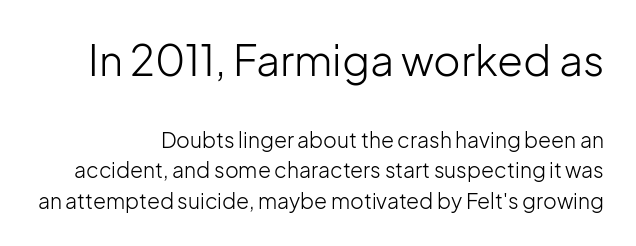
{"serif": "no", "italic": "no", "bold": "no", "weight": "light", "width": "normal", "stroke_contrast": "low", "x_height": "medium", "monospaced": "no", "underline": "no", "line_spacing": "normal", "line_spacing_ratio": 1.44, "letter_spacing": "normal", "letter_spacing_em": 0.0, "larger_block": "first", "size_ratio": 2.0, "glyph_px": 42}
